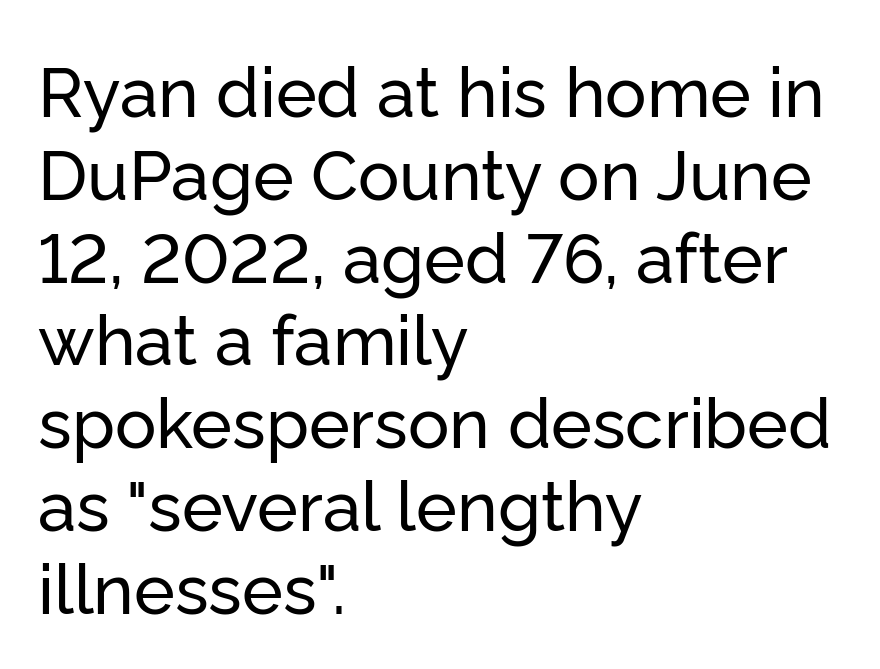
Q: Is the text italic (slanted)? A: No, it is upright.
Q: Is the typeface a serif or a sans-serif typeface? A: Sans-serif.
Q: Is the text underlined? A: No.
Q: How is the paragraph aligned? A: Left-aligned.
Q: Is the spacing between letters normal or unusually wide? A: Normal.
Q: Width (condensed, normal, or wide)? A: Normal.
Q: Stroke contrast? A: Low.
Q: x-height? A: Medium.
Q: Monospaced? A: No.
